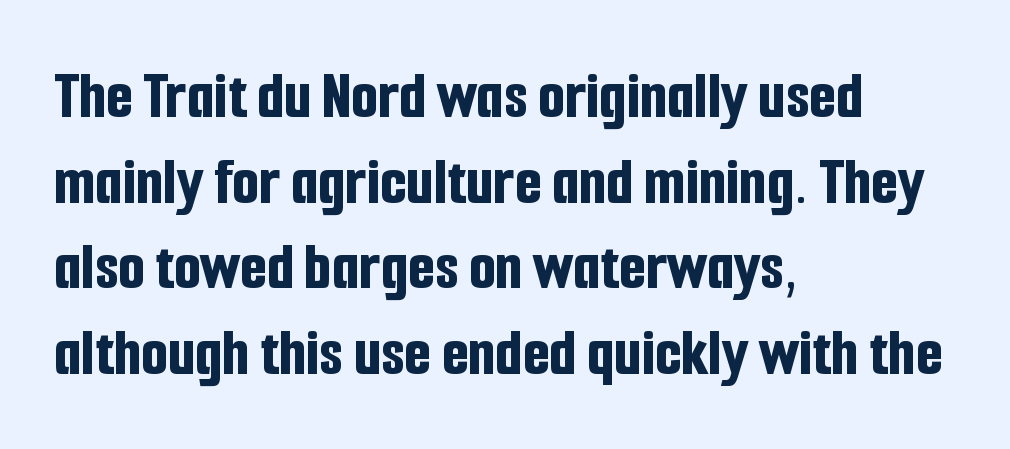
Q: Is the text bold? A: Yes.
Q: Is the text italic (slanted)? A: No, it is upright.
Q: Is the typeface a serif or a sans-serif typeface? A: Sans-serif.
Q: Is the text underlined? A: No.
Q: How is the paragraph aligned? A: Left-aligned.
Q: Is the spacing between letters normal or unusually wide? A: Normal.
Q: Width (condensed, normal, or wide)? A: Condensed.
Q: Stroke contrast? A: Low.
Q: x-height? A: Medium.
Q: Monospaced? A: No.
